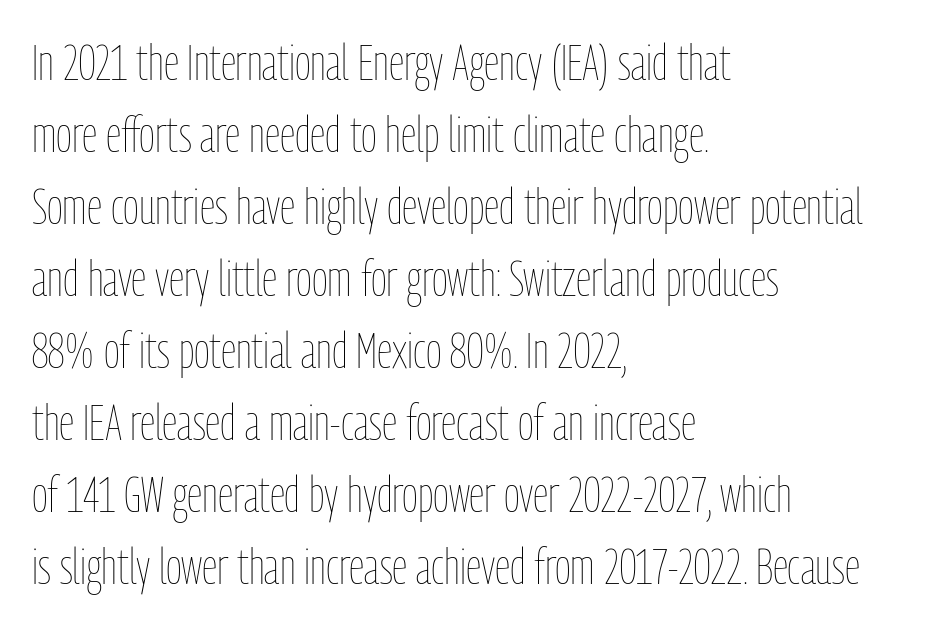
{"italic": "no", "bold": "no", "weight": "thin", "width": "condensed", "stroke_contrast": "low", "x_height": "medium", "monospaced": "no", "underline": "no", "align": "left", "line_spacing": "normal", "line_spacing_ratio": 1.47, "letter_spacing": "normal", "letter_spacing_em": 0.0, "glyph_px": 49}
